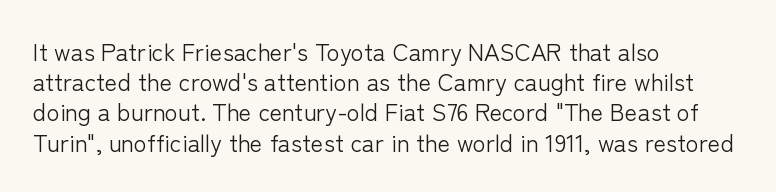
{"italic": "no", "bold": "no", "underline": "no", "align": "left", "line_spacing": "normal", "line_spacing_ratio": 1.26, "letter_spacing": "normal", "letter_spacing_em": 0.0, "glyph_px": 24}
